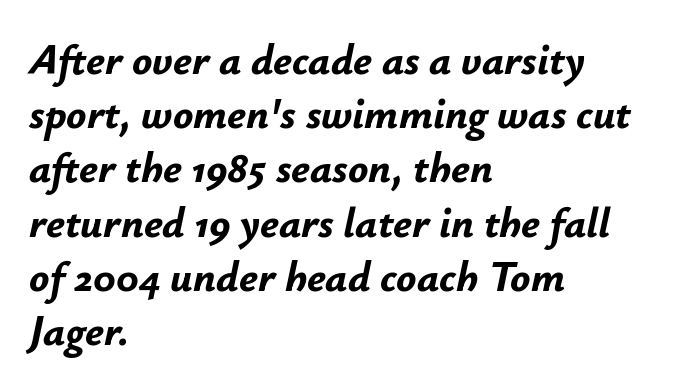
The image shows 42 px bold type, italic (leaning right); set left-aligned, normal line spacing (1.29x), normal letter spacing, not underlined; low stroke contrast and a small x-height.
